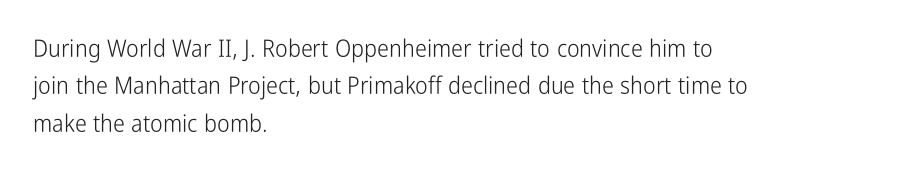
The image shows 24 px text type, upright; set left-aligned, normal line spacing (1.56x), normal letter spacing, not underlined.
